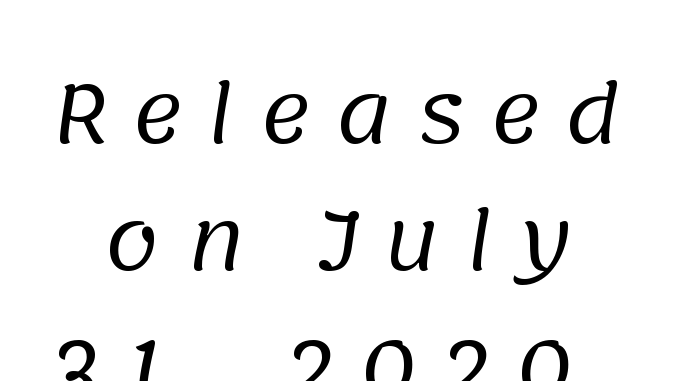
The image shows 79 px regular-weight sans-serif type; set centered, normal line spacing (1.61x), unusually wide letter spacing (+0.3 em), not underlined; low stroke contrast and a large x-height.
